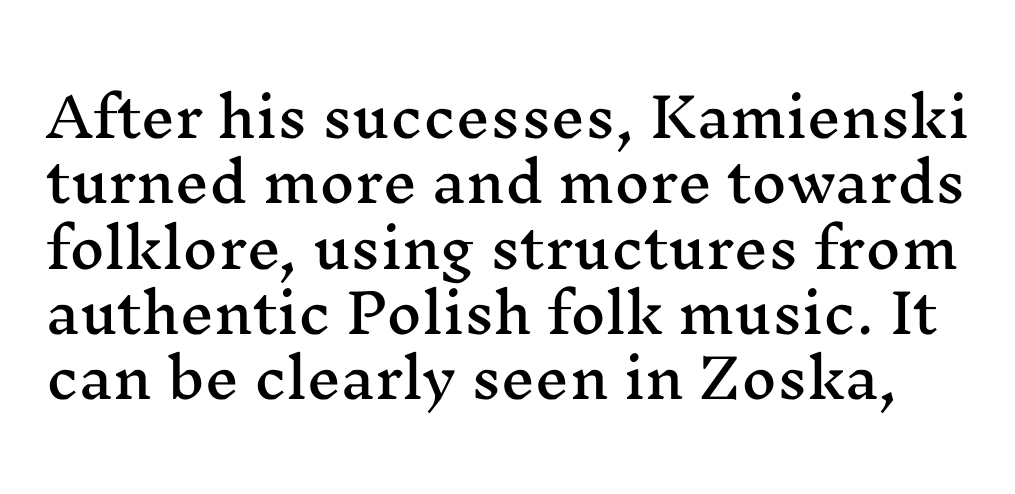
The image shows 54 px wide serif type, upright; set line spacing 1.21x, normal letter spacing, not underlined; medium stroke contrast and a medium x-height.
